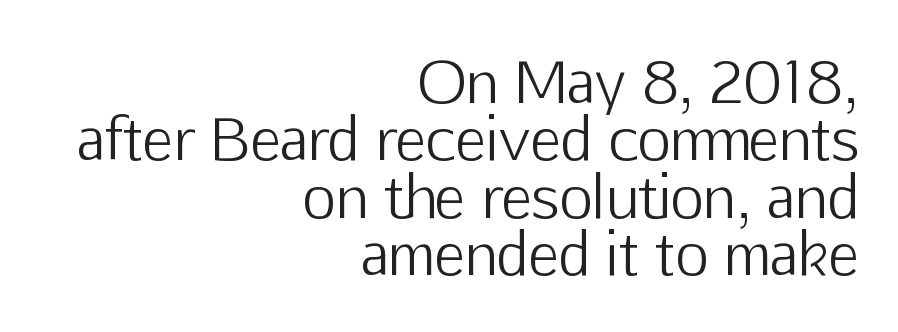
The image shows 58 px light sans-serif type, upright; set right-aligned, tight line spacing (0.99x), normal letter spacing, not underlined; low stroke contrast and a medium x-height.
